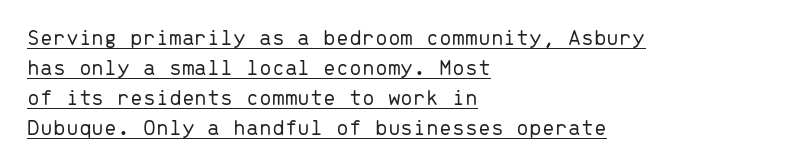
{"italic": "no", "bold": "no", "underline": "yes", "align": "left", "line_spacing": "normal", "line_spacing_ratio": 1.3, "letter_spacing": "normal", "letter_spacing_em": 0.0, "glyph_px": 23}
